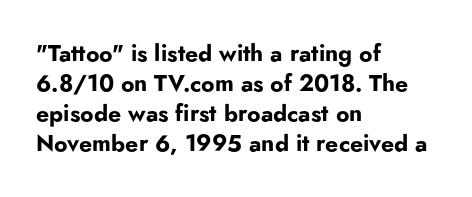
Does extra space separate the letters? No, they use regular spacing. The passage is arranged the way most books set body copy — flush left. Successive baselines arrive at the customary interval. Posture: upright roman. Is the type bold? Yes — the strokes are clearly thick and heavy.
